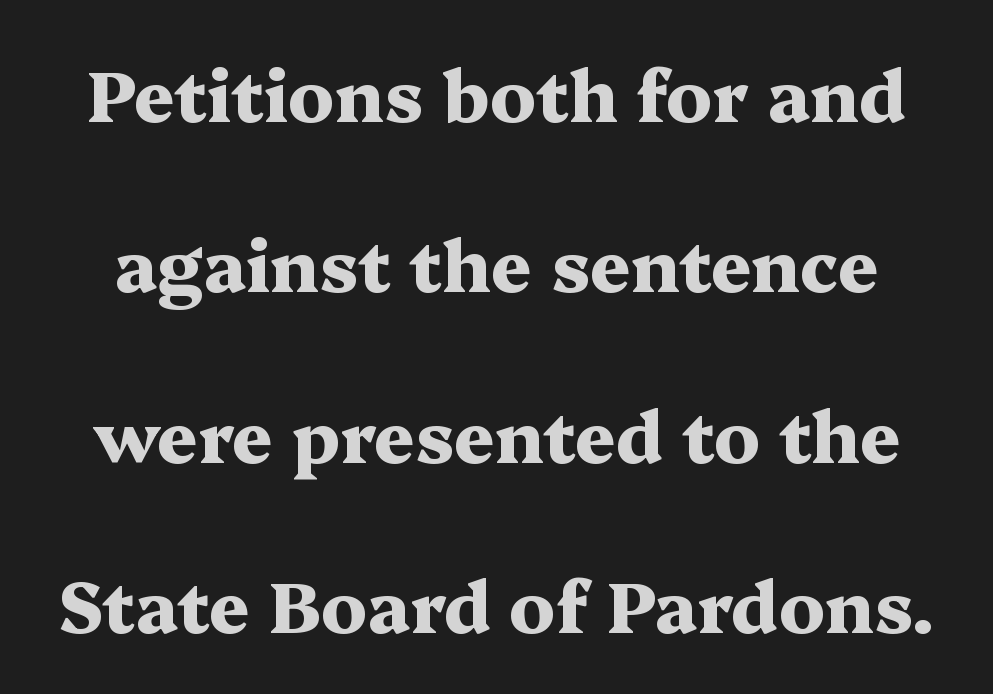
Q: Is the text bold? A: Yes.
Q: Is the text italic (slanted)? A: No, it is upright.
Q: Is the typeface a serif or a sans-serif typeface? A: Serif.
Q: Is the text underlined? A: No.
Q: Is the spacing between letters normal or unusually wide? A: Normal.
Q: Is the spacing between lines tight, normal or loose? A: Loose.
Q: Width (condensed, normal, or wide)? A: Wide.
Q: Stroke contrast? A: Medium.
Q: x-height? A: Medium.
Q: Monospaced? A: No.
